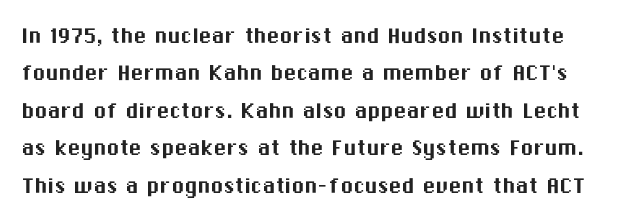
{"italic": "no", "underline": "no", "line_spacing": "normal", "line_spacing_ratio": 1.44, "letter_spacing": "normal", "letter_spacing_em": 0.0, "glyph_px": 26}
